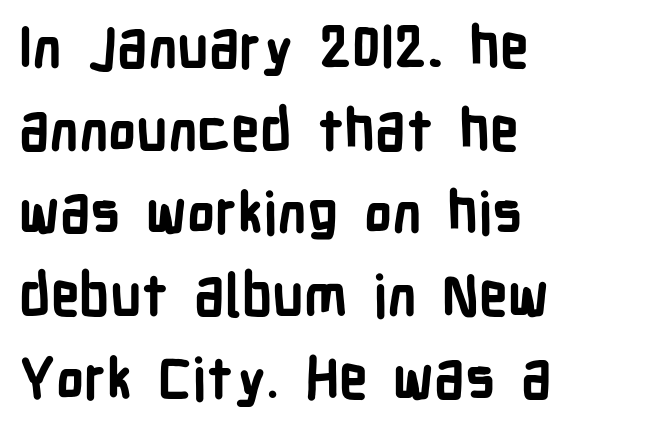
Q: Is the text bold? A: Yes.
Q: Is the text italic (slanted)? A: No, it is upright.
Q: Is the typeface a serif or a sans-serif typeface? A: Sans-serif.
Q: Is the text underlined? A: No.
Q: How is the paragraph aligned? A: Left-aligned.
Q: Is the spacing between letters normal or unusually wide? A: Normal.
Q: Is the spacing between lines tight, normal or loose? A: Normal.
Q: Width (condensed, normal, or wide)? A: Condensed.
Q: Stroke contrast? A: Low.
Q: x-height? A: Medium.
Q: Monospaced? A: No.
